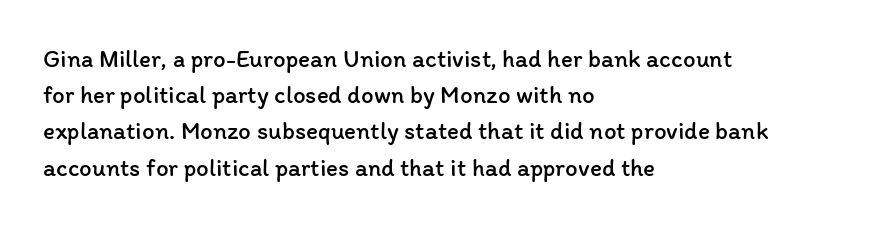
{"italic": "no", "bold": "no", "underline": "no", "align": "left", "line_spacing": "normal", "line_spacing_ratio": 1.45, "letter_spacing": "normal", "letter_spacing_em": 0.0, "glyph_px": 25}
